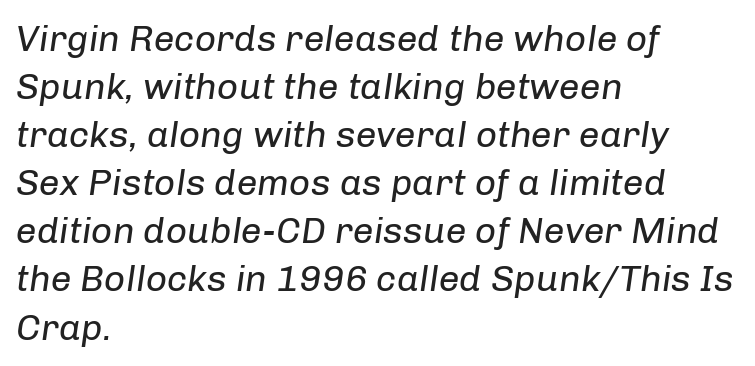
{"italic": "yes", "lean": "right", "slant_degrees": 8, "bold": "no", "weight": "regular", "width": "normal", "stroke_contrast": "low", "x_height": "medium", "monospaced": "no", "underline": "no", "align": "left", "line_spacing": "normal", "line_spacing_ratio": 1.3, "letter_spacing": "normal", "letter_spacing_em": 0.0, "glyph_px": 37}
